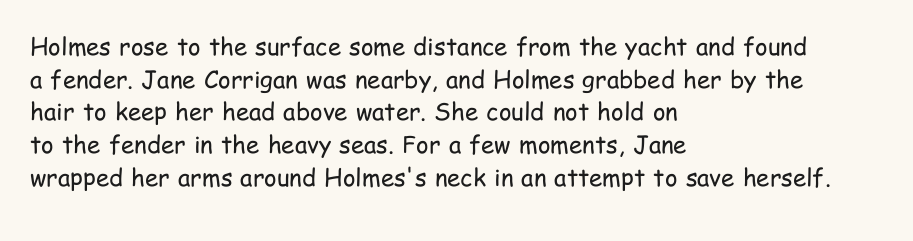
Q: Is the text bold? A: No.
Q: Is the text italic (slanted)? A: No, it is upright.
Q: Is the text underlined? A: No.
Q: How is the paragraph aligned? A: Left-aligned.
Q: Is the spacing between letters normal or unusually wide? A: Normal.
Q: Is the spacing between lines tight, normal or loose? A: Normal.
